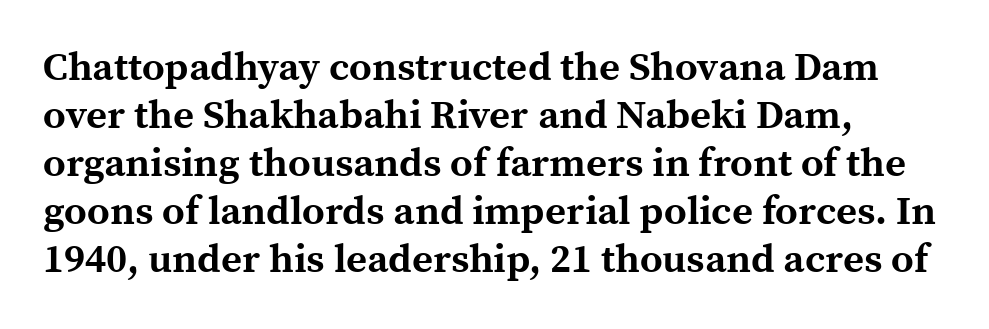
Q: Is the text bold? A: Yes.
Q: Is the text italic (slanted)? A: No, it is upright.
Q: Is the typeface a serif or a sans-serif typeface? A: Serif.
Q: Is the text underlined? A: No.
Q: How is the paragraph aligned? A: Left-aligned.
Q: Is the spacing between letters normal or unusually wide? A: Normal.
Q: Width (condensed, normal, or wide)? A: Normal.
Q: x-height? A: Medium.
Q: Monospaced? A: No.
